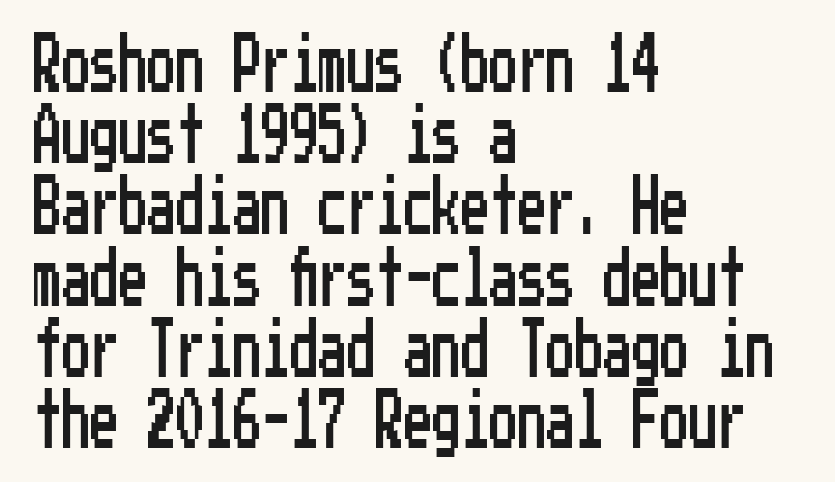
Q: Is the text italic (slanted)? A: No, it is upright.
Q: Is the typeface a serif or a sans-serif typeface? A: Sans-serif.
Q: Is the text underlined? A: No.
Q: How is the paragraph aligned? A: Left-aligned.
Q: Is the spacing between letters normal or unusually wide? A: Normal.
Q: Is the spacing between lines tight, normal or loose? A: Normal.
Q: Width (condensed, normal, or wide)? A: Condensed.
Q: Stroke contrast? A: Low.
Q: x-height? A: Medium.
